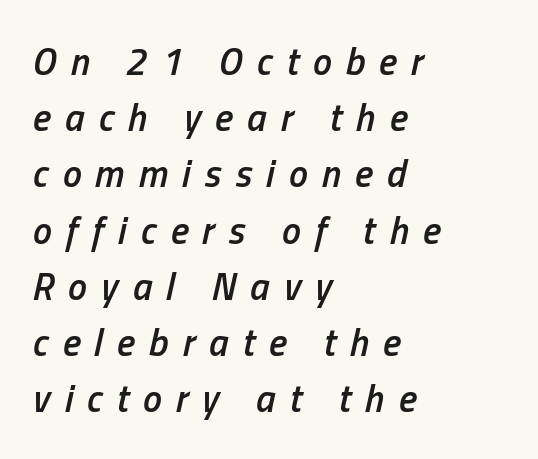
The image shows 38 px semibold, condensed type, italic (leaning right); set left-aligned, normal line spacing (1.48x), unusually wide letter spacing (+0.37 em), not underlined; low stroke contrast and a medium x-height.
